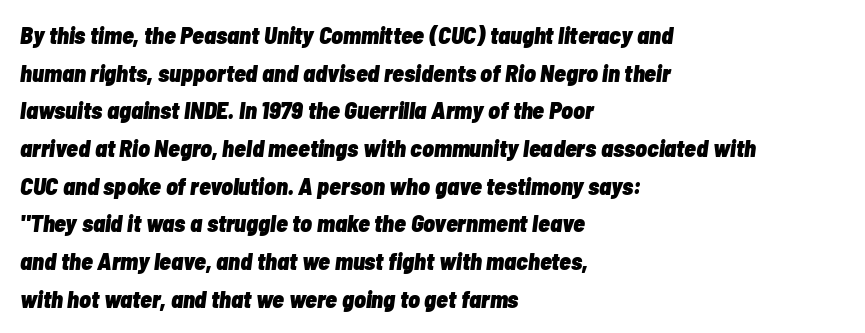
Q: Is the text bold? A: Yes.
Q: Is the text italic (slanted)? A: Yes, it leans right by about 7 degrees.
Q: Is the text underlined? A: No.
Q: How is the paragraph aligned? A: Left-aligned.
Q: Is the spacing between letters normal or unusually wide? A: Normal.
Q: Is the spacing between lines tight, normal or loose? A: Normal.
